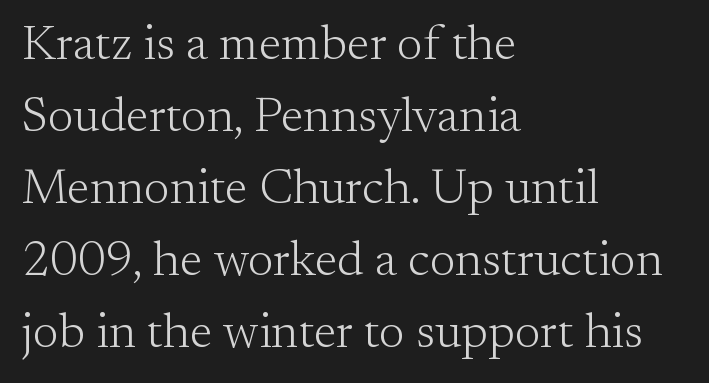
Q: Is the text bold? A: No.
Q: Is the text italic (slanted)? A: No, it is upright.
Q: Is the typeface a serif or a sans-serif typeface? A: Serif.
Q: Is the text underlined? A: No.
Q: How is the paragraph aligned? A: Left-aligned.
Q: Is the spacing between letters normal or unusually wide? A: Normal.
Q: Is the spacing between lines tight, normal or loose? A: Normal.
Q: Width (condensed, normal, or wide)? A: Normal.
Q: Stroke contrast? A: Medium.
Q: x-height? A: Small.
Q: Monospaced? A: No.
